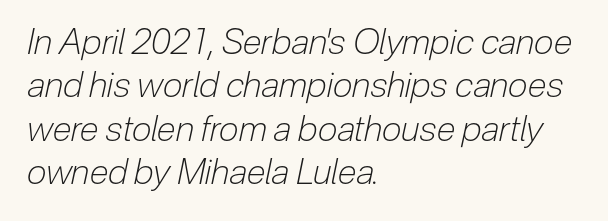
The image shows 35 px light, condensed type, italic (leaning right); set left-aligned, line spacing 1.24x, normal letter spacing, not underlined; low stroke contrast and a medium x-height.
